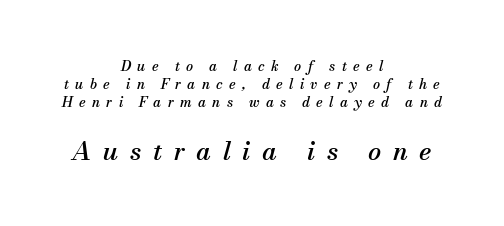
The image shows 26 px text type, italic (leaning right); set centered, normal line spacing (1.29x), unusually wide letter spacing (+0.45 em), not underlined; the second (bottom) block is 1.86x larger.
